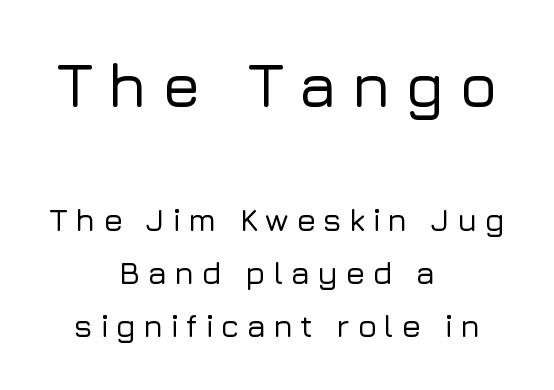
Q: Is the text italic (slanted)? A: No, it is upright.
Q: Is the typeface a serif or a sans-serif typeface? A: Sans-serif.
Q: Is the text underlined? A: No.
Q: How is the paragraph aligned? A: Centered.
Q: Is the spacing between letters normal or unusually wide? A: Unusually wide.
Q: Is the spacing between lines tight, normal or loose? A: Normal.
Q: Which block of text is set in a larger size, the first (top) or the second (bottom)? A: The first (top) one.
Q: Width (condensed, normal, or wide)? A: Normal.
Q: Stroke contrast? A: Low.
Q: x-height? A: Medium.
Q: Monospaced? A: No.
